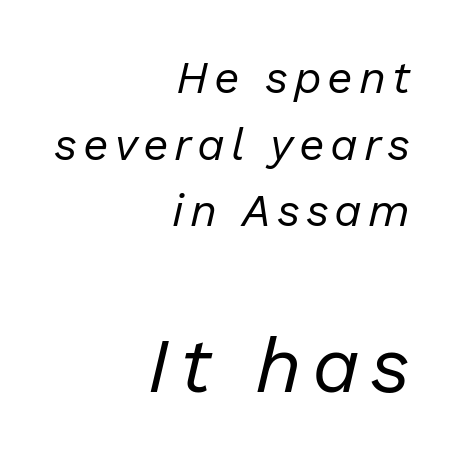
{"italic": "yes", "lean": "right", "slant_degrees": 13, "bold": "no", "weight": "regular", "width": "normal", "stroke_contrast": "low", "x_height": "medium", "monospaced": "no", "underline": "no", "align": "right", "line_spacing": "normal", "line_spacing_ratio": 1.48, "larger_block": "second", "size_ratio": 1.73, "glyph_px": 78}
